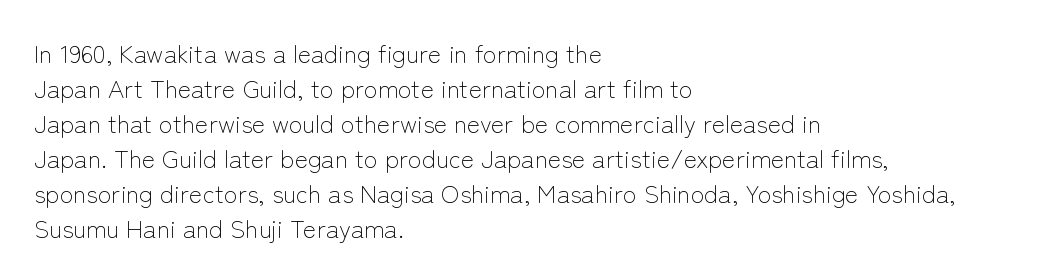
Q: Is the text bold? A: No.
Q: Is the text italic (slanted)? A: No, it is upright.
Q: Is the text underlined? A: No.
Q: How is the paragraph aligned? A: Left-aligned.
Q: Is the spacing between letters normal or unusually wide? A: Normal.
Q: Is the spacing between lines tight, normal or loose? A: Normal.
